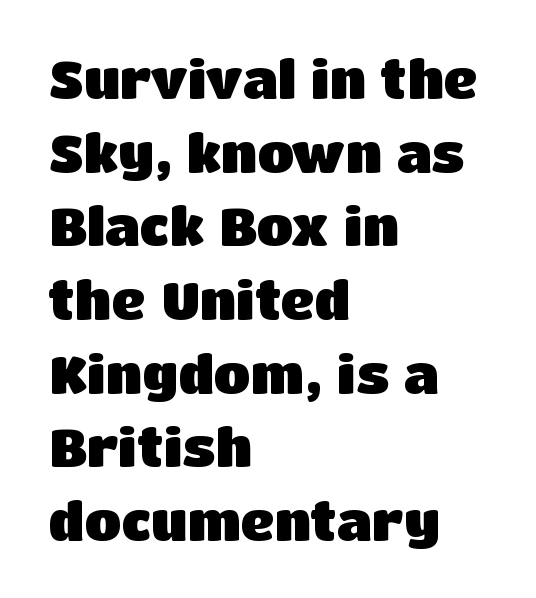
Students, this is bold: see how much ink each stroke carries. Does the leading feel generous? No, just average. If you drew a line through each stem, it would be perfectly vertical. Check under the words: just untouched page. The face used here is a sans, in the tradition of grotesques and geometrics. The paragraph has a hard left edge and a soft right edge.
